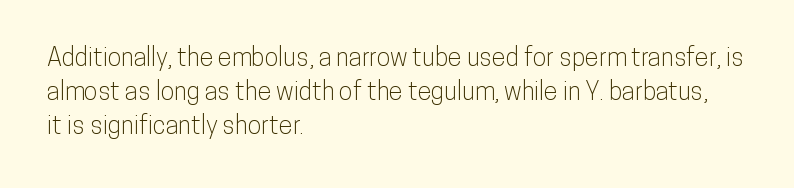
These lines were composed using upright roman letters. Line beginnings align vertically; line endings do not. Quick note: underline off. Nobody touched the tracking dial on this one. Leading matches the norm, producing a regular column.
